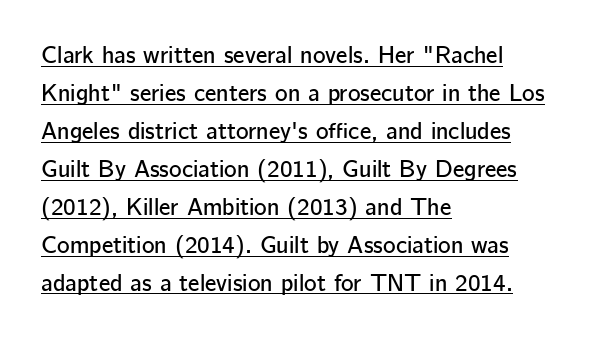
Here the glyphs are tracked normally, forming tight word shapes. Every stem runs plumb, perpendicular to the baseline. Is there an underline? Yes — a line sits under the letters. The lines sit at an ordinary, default distance from one another. One-word summary of the alignment: left.
